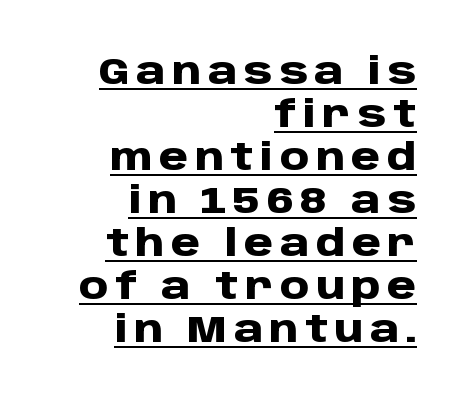
The image shows 37 px heavy sans-serif type, upright; set right-aligned, line spacing 1.16x, underlined; low stroke contrast and a large x-height.
